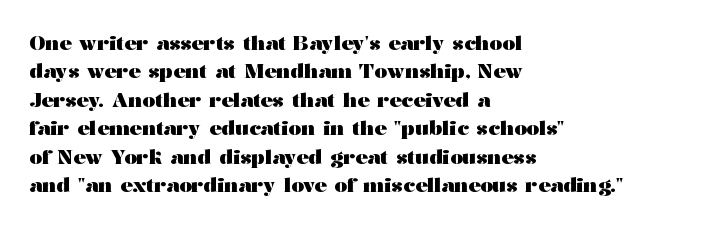
{"italic": "no", "bold": "yes", "underline": "no", "align": "left", "line_spacing": "normal", "line_spacing_ratio": 1.42, "letter_spacing": "normal", "letter_spacing_em": 0.0, "glyph_px": 20}
